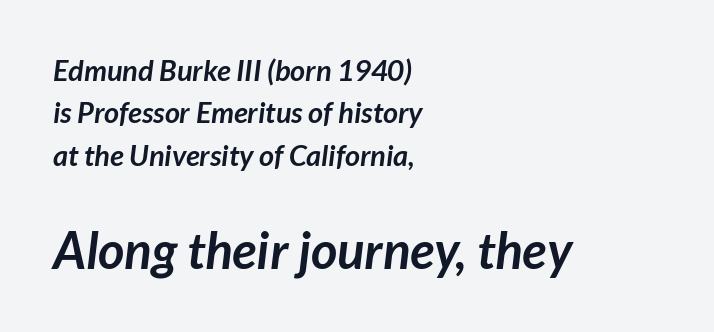
The image shows 51 px semibold sans-serif type; set left-aligned, normal line spacing (1.46x), normal letter spacing, not underlined; the second (bottom) block is 1.76x larger; low stroke contrast and a medium x-height.
